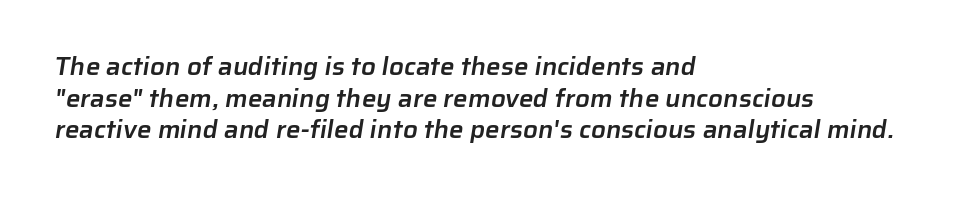
Q: Is the text bold? A: Semi-bold.
Q: Is the text underlined? A: No.
Q: How is the paragraph aligned? A: Left-aligned.
Q: Is the spacing between letters normal or unusually wide? A: Normal.
